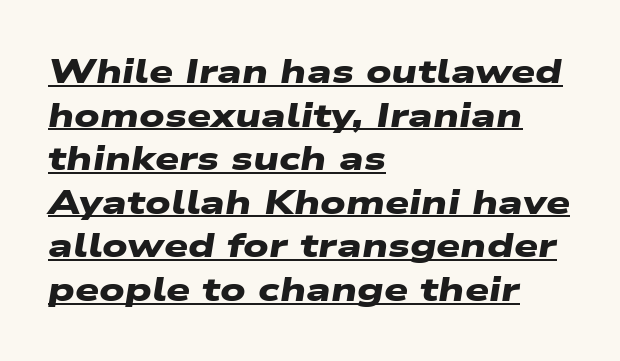
Summary of weight: heavy, a full bold. Quick note: interline space is typical. Every row of glyphs begins at an identical x-position on the left. Nobody touched the tracking dial on this one. Looks like regular typesetting: each glyph gets only the width it needs.
